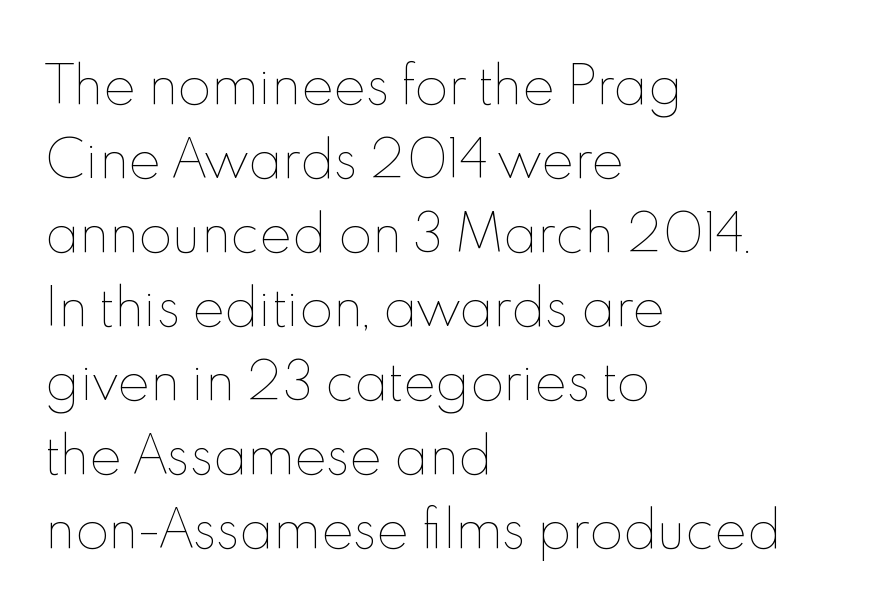
{"italic": "no", "bold": "no", "weight": "thin", "width": "normal", "x_height": "small", "monospaced": "no", "underline": "no", "align": "left", "line_spacing": "normal", "line_spacing_ratio": 1.51, "letter_spacing": "normal", "letter_spacing_em": 0.0, "glyph_px": 49}
